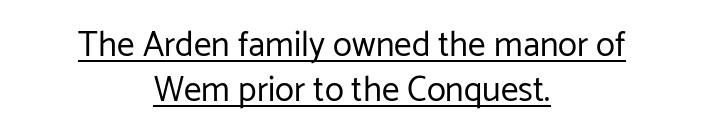
{"serif": "no", "italic": "no", "bold": "no", "weight": "regular", "width": "normal", "stroke_contrast": "low", "x_height": "medium", "monospaced": "no", "underline": "yes", "align": "center", "line_spacing": "normal", "line_spacing_ratio": 1.29, "letter_spacing": "normal", "letter_spacing_em": 0.0, "glyph_px": 35}
